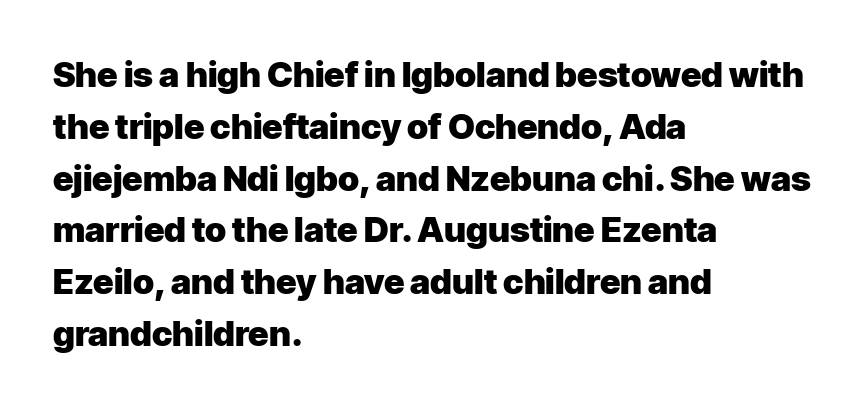
Q: Is the text bold? A: Yes.
Q: Is the text italic (slanted)? A: No, it is upright.
Q: Is the typeface a serif or a sans-serif typeface? A: Sans-serif.
Q: Is the text underlined? A: No.
Q: How is the paragraph aligned? A: Left-aligned.
Q: Is the spacing between letters normal or unusually wide? A: Normal.
Q: Is the spacing between lines tight, normal or loose? A: Normal.
Q: Width (condensed, normal, or wide)? A: Normal.
Q: Stroke contrast? A: Low.
Q: x-height? A: Medium.
Q: Monospaced? A: No.
